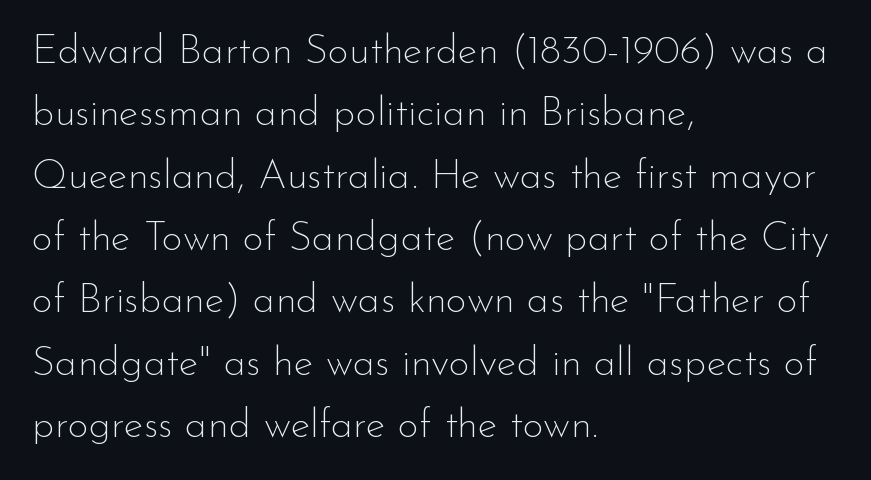
{"serif": "no", "italic": "no", "bold": "no", "weight": "thin", "width": "normal", "stroke_contrast": "low", "x_height": "small", "monospaced": "no", "underline": "no", "align": "left", "line_spacing": "normal", "line_spacing_ratio": 1.52, "letter_spacing": "normal", "letter_spacing_em": 0.0, "glyph_px": 41}
